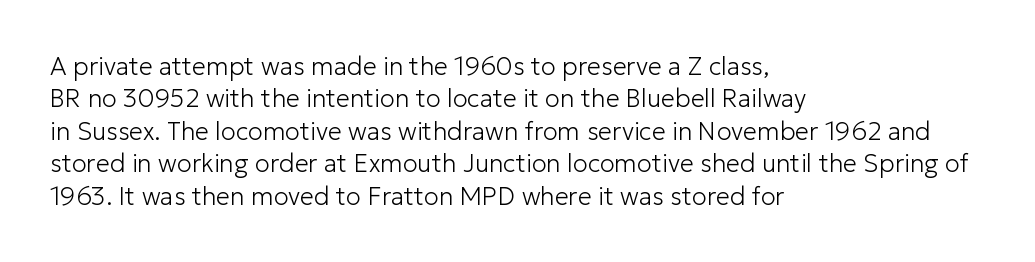
The image shows 25 px text type, upright; set left-aligned, normal line spacing (1.3x), normal letter spacing, not underlined.
